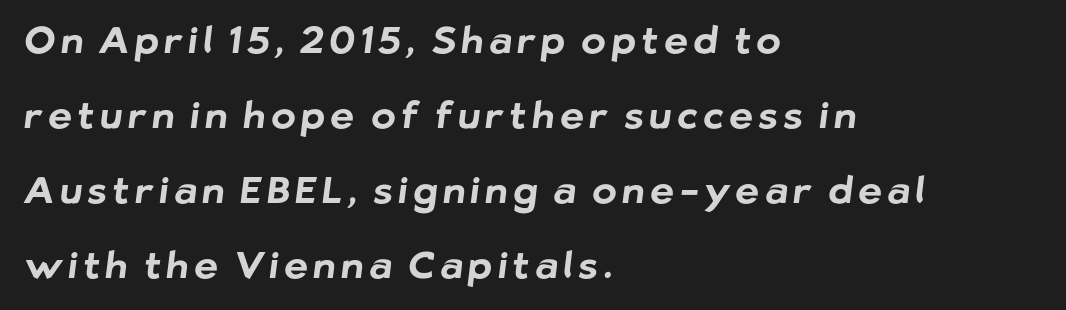
Q: Is the text bold? A: Yes.
Q: Is the typeface a serif or a sans-serif typeface? A: Sans-serif.
Q: Is the text underlined? A: No.
Q: How is the paragraph aligned? A: Left-aligned.
Q: Is the spacing between lines tight, normal or loose? A: Loose.
Q: Width (condensed, normal, or wide)? A: Normal.
Q: Stroke contrast? A: Low.
Q: x-height? A: Medium.
Q: Monospaced? A: No.
